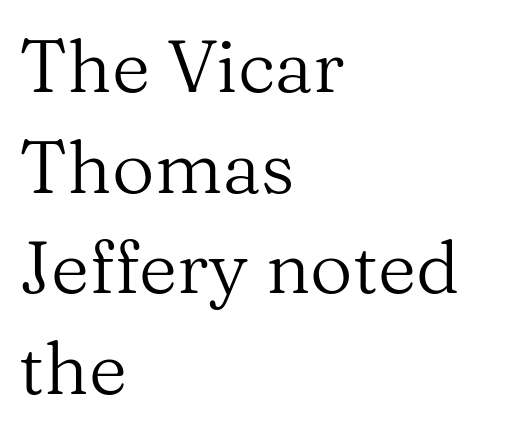
{"serif": "yes", "italic": "no", "bold": "no", "weight": "regular", "width": "normal", "stroke_contrast": "medium", "x_height": "medium", "monospaced": "no", "underline": "no", "align": "left", "line_spacing": "normal", "line_spacing_ratio": 1.36, "letter_spacing": "normal", "letter_spacing_em": 0.0, "glyph_px": 74}
